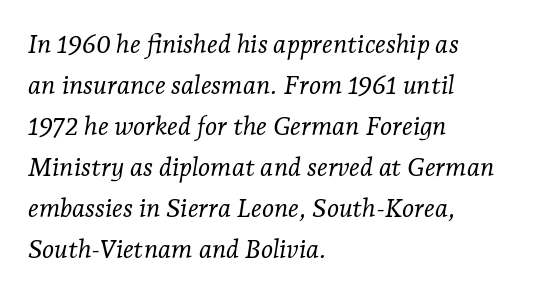
The image shows 26 px text type, italic (leaning right); set left-aligned, normal line spacing (1.58x), normal letter spacing, not underlined.
